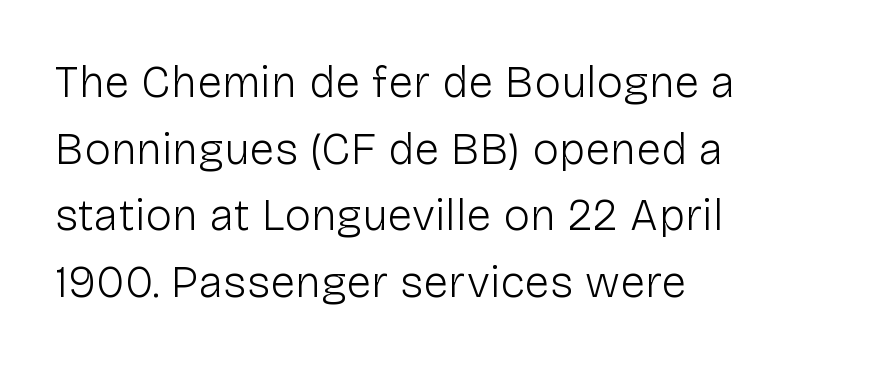
Q: Is the text bold? A: No.
Q: Is the text italic (slanted)? A: No, it is upright.
Q: Is the typeface a serif or a sans-serif typeface? A: Sans-serif.
Q: Is the text underlined? A: No.
Q: How is the paragraph aligned? A: Left-aligned.
Q: Is the spacing between letters normal or unusually wide? A: Normal.
Q: Is the spacing between lines tight, normal or loose? A: Normal.
Q: Width (condensed, normal, or wide)? A: Normal.
Q: Stroke contrast? A: Low.
Q: x-height? A: Medium.
Q: Monospaced? A: No.
